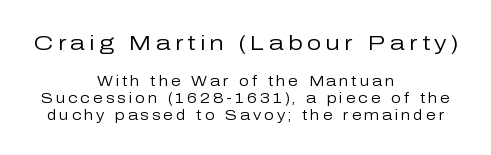
Caption: upper text group enlarged, lower text group reduced. Teacher's note: observe the equal gaps on both sides — that is centered alignment. Is the type heavy? It reads as light-to-regular instead. Check under the words: just untouched page. These lines were composed using upright roman letters.
